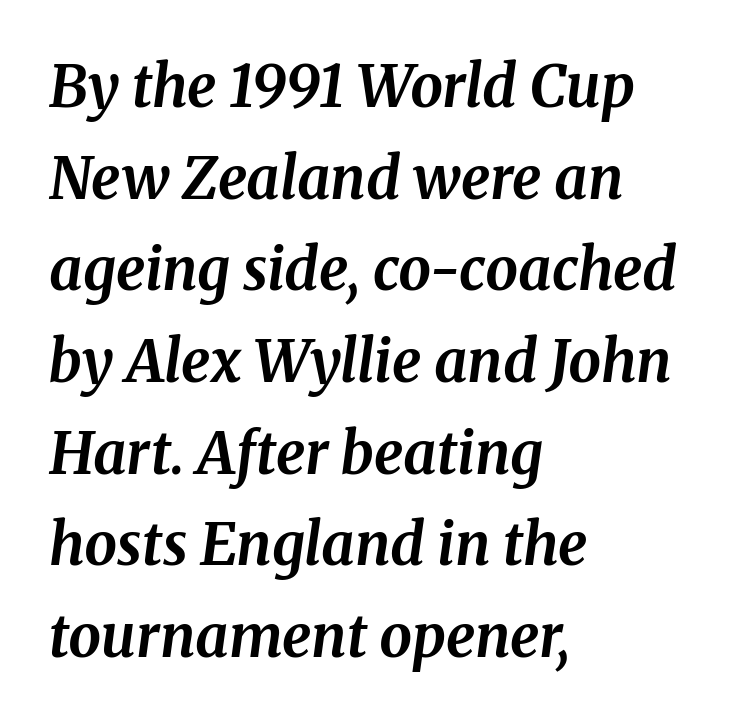
The sample has been set heavy, in full bold. Tracking here is standard; glyphs follow each other at the usual distance. You could not count columns in this text — the font is proportionally spaced. Yep, that's italic — everything's leaning.
